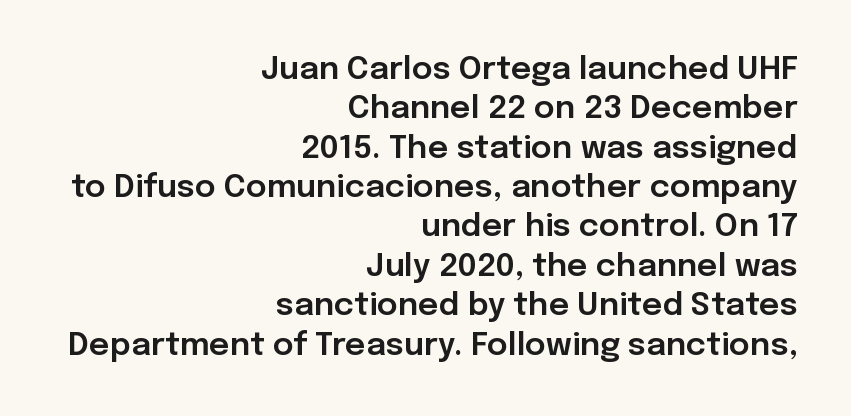
Q: Is the text italic (slanted)? A: No, it is upright.
Q: Is the typeface a serif or a sans-serif typeface? A: Sans-serif.
Q: Is the text underlined? A: No.
Q: How is the paragraph aligned? A: Right-aligned.
Q: Is the spacing between letters normal or unusually wide? A: Normal.
Q: Width (condensed, normal, or wide)? A: Normal.
Q: Stroke contrast? A: Low.
Q: x-height? A: Medium.
Q: Monospaced? A: No.
